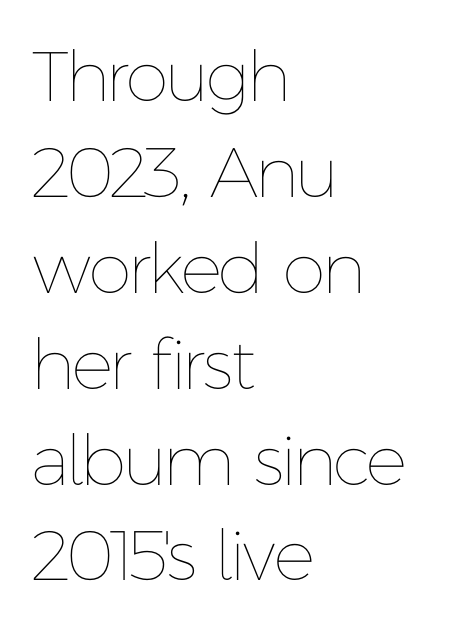
{"italic": "no", "bold": "no", "weight": "thin", "width": "normal", "stroke_contrast": "low", "x_height": "medium", "monospaced": "no", "underline": "no", "align": "left", "line_spacing": "normal", "line_spacing_ratio": 1.37, "letter_spacing": "normal", "letter_spacing_em": 0.0, "glyph_px": 70}
